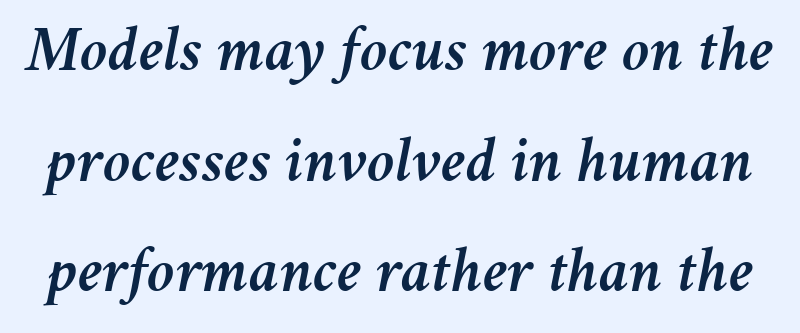
Is the letter spacing exaggerated? No — it looks like the ordinary default. The letters advance in unequal steps, a hallmark of proportional type. This sample uses an oblique cut, with every glyph tilted off the vertical. Beneath every word, the page is bare.
